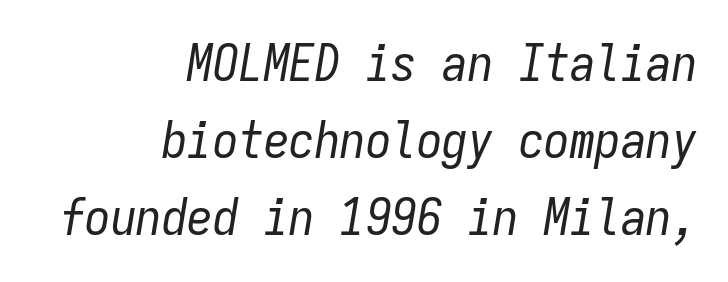
No extra tracking has been applied to these lines. Fixed-width glyphs throughout — classic coding-font behaviour. Decoration check: the copy has no underline. Compared with ordinary roman type, these characters are visibly tilted.
